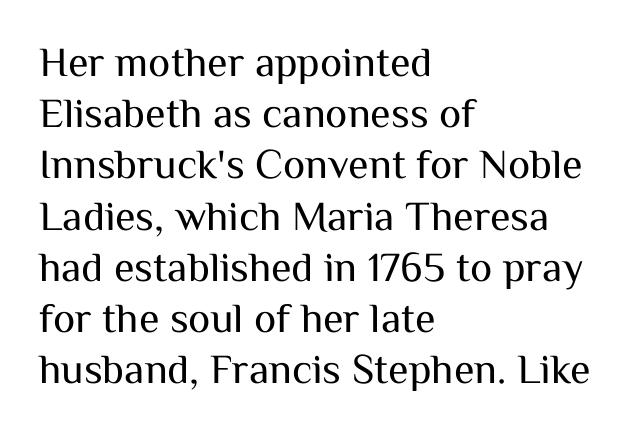
Q: Is the text bold? A: No.
Q: Is the text italic (slanted)? A: No, it is upright.
Q: Is the typeface a serif or a sans-serif typeface? A: Sans-serif.
Q: Is the text underlined? A: No.
Q: How is the paragraph aligned? A: Left-aligned.
Q: Is the spacing between letters normal or unusually wide? A: Normal.
Q: Width (condensed, normal, or wide)? A: Normal.
Q: Stroke contrast? A: Medium.
Q: x-height? A: Medium.
Q: Monospaced? A: No.
